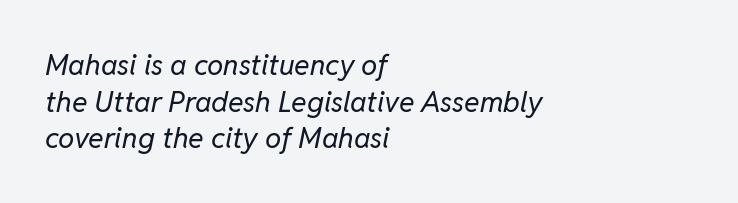
Q: Is the text bold? A: No.
Q: Is the text italic (slanted)? A: Yes, it leans right by about 11 degrees.
Q: Is the text underlined? A: No.
Q: How is the paragraph aligned? A: Left-aligned.
Q: Is the spacing between letters normal or unusually wide? A: Normal.
Q: Is the spacing between lines tight, normal or loose? A: Normal.
Q: Width (condensed, normal, or wide)? A: Normal.
Q: Stroke contrast? A: Low.
Q: x-height? A: Medium.
Q: Monospaced? A: No.
